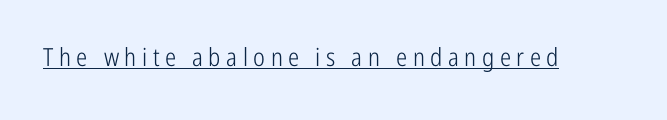
{"italic": "no", "bold": "no", "underline": "yes", "letter_spacing": "wide", "letter_spacing_em": 0.22, "glyph_px": 25}
